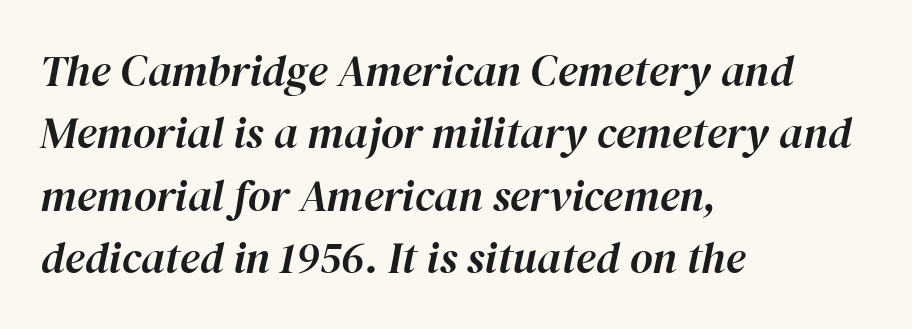
Q: Is the text italic (slanted)? A: Yes, it leans right by about 12 degrees.
Q: Is the text underlined? A: No.
Q: How is the paragraph aligned? A: Left-aligned.
Q: Is the spacing between letters normal or unusually wide? A: Normal.
Q: Is the spacing between lines tight, normal or loose? A: Normal.
Q: Width (condensed, normal, or wide)? A: Normal.
Q: Stroke contrast? A: High.
Q: x-height? A: Medium.
Q: Monospaced? A: No.
